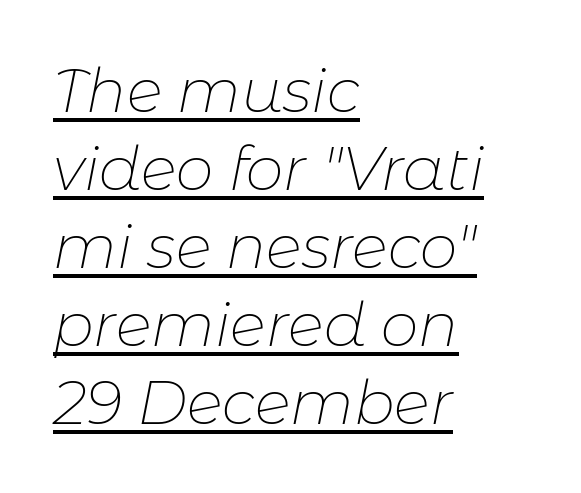
{"italic": "yes", "lean": "right", "slant_degrees": 11, "bold": "no", "weight": "thin", "width": "normal", "stroke_contrast": "low", "x_height": "medium", "monospaced": "no", "underline": "yes", "align": "left", "line_spacing": "normal", "line_spacing_ratio": 1.3, "letter_spacing": "normal", "letter_spacing_em": 0.0, "glyph_px": 60}
